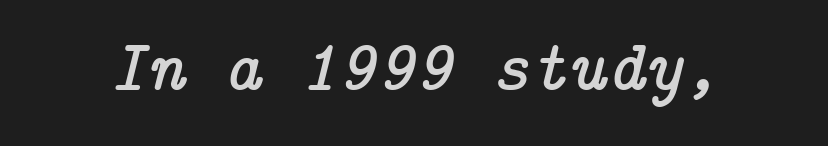
Only glyphs here, with clear space below each row. The horizontal fit of the characters is conventional and even. Slanted lettering throughout. The face used here is seriffed, in the tradition of book romans.
